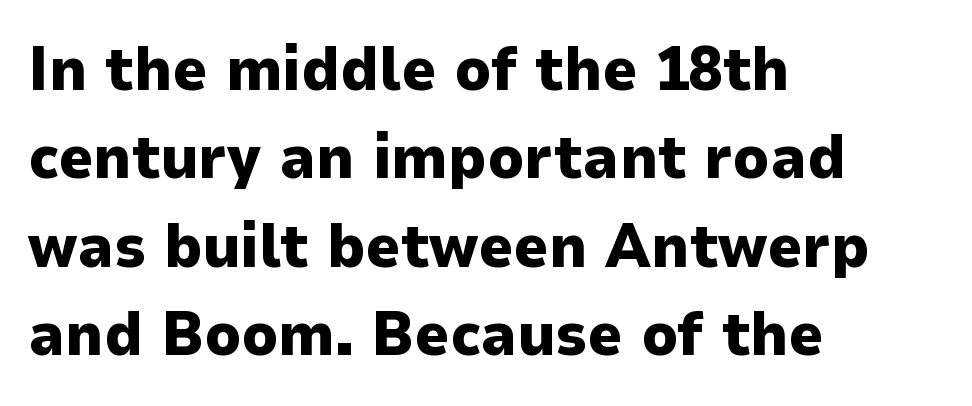
Q: Is the text bold? A: Yes.
Q: Is the text italic (slanted)? A: No, it is upright.
Q: Is the typeface a serif or a sans-serif typeface? A: Sans-serif.
Q: Is the text underlined? A: No.
Q: How is the paragraph aligned? A: Left-aligned.
Q: Is the spacing between letters normal or unusually wide? A: Normal.
Q: Is the spacing between lines tight, normal or loose? A: Normal.
Q: Width (condensed, normal, or wide)? A: Normal.
Q: Stroke contrast? A: Low.
Q: x-height? A: Medium.
Q: Monospaced? A: No.
